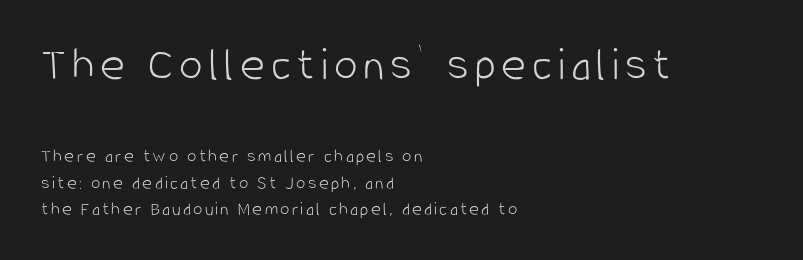
Q: Is the text bold? A: No.
Q: Is the text italic (slanted)? A: No, it is upright.
Q: Is the typeface a serif or a sans-serif typeface? A: Sans-serif.
Q: Is the text underlined? A: No.
Q: How is the paragraph aligned? A: Left-aligned.
Q: Is the spacing between lines tight, normal or loose? A: Normal.
Q: Which block of text is set in a larger size, the first (top) or the second (bottom)? A: The first (top) one.
Q: Width (condensed, normal, or wide)? A: Condensed.
Q: Stroke contrast? A: Low.
Q: x-height? A: Large.
Q: Monospaced? A: No.
